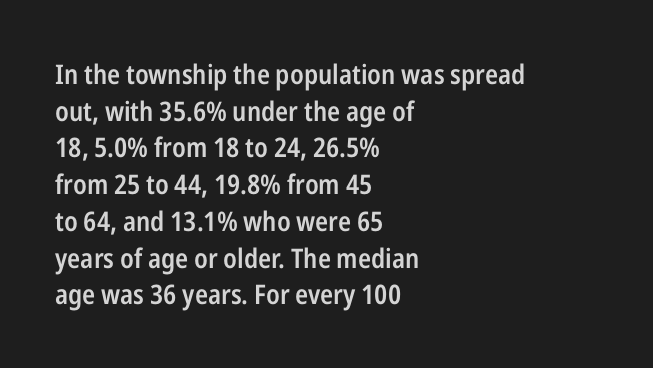
Successive baselines arrive at the customary interval. Nothing unusual about the tracking: characters are spaced as the font intends. Clear beneath every line of the passage. The lettering stays uniformly vertical, giving the passage a roman look. A somewhat darkened texture: the type is semibold rather than bold. Left-aligned paragraph, ragged on the right.
